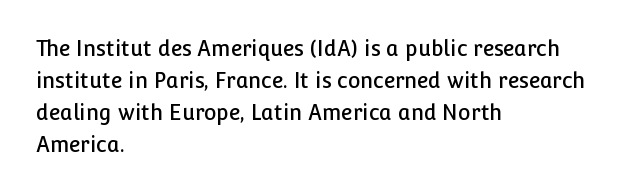
Layout note: lines flush left. The string is rendered with underlining switched off. The line texture is even and compact thanks to regular tracking. A roman cut, with each character standing at attention. The space between consecutive lines is moderate.
